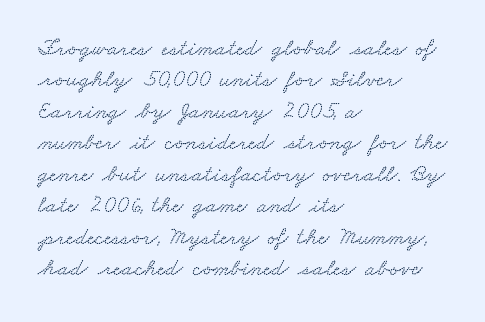
Q: Is the text underlined? A: No.
Q: How is the paragraph aligned? A: Left-aligned.
Q: Is the spacing between letters normal or unusually wide? A: Normal.
Q: Is the spacing between lines tight, normal or loose? A: Normal.
